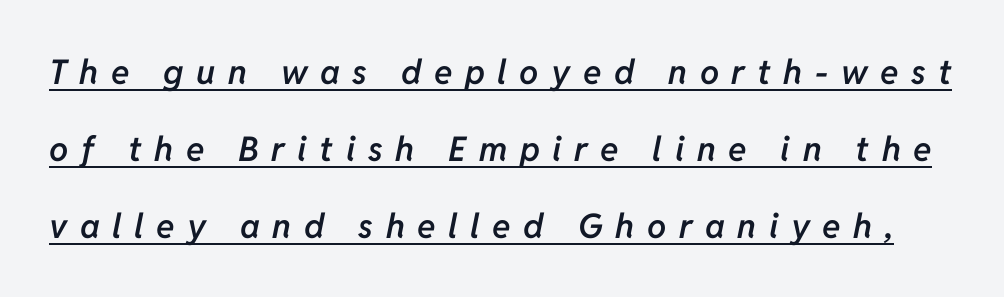
Compared with undecorated copy, this sample adds a rule below the words. The face used here is proportionally spaced, like ordinary book or web type. Caption: semibold face, moderately heavy strokes. Tracking value appears strongly positive — letters spread wide. The axis of the letterforms is tilted away from vertical.
